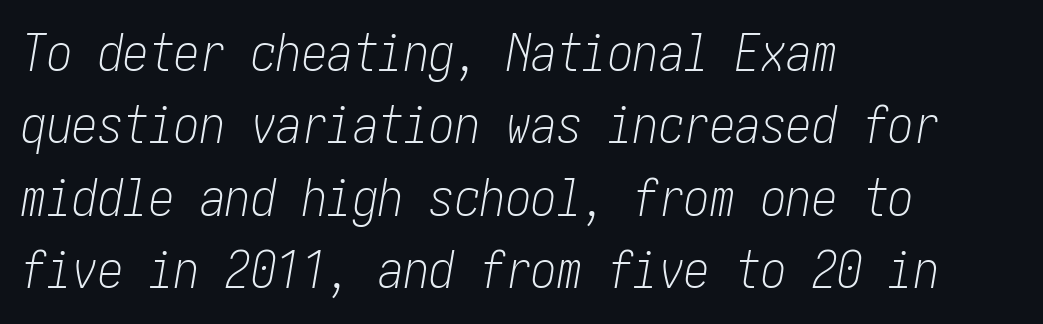
Descender tails drop into unmarked territory. If you drew a line through each stem, it would be angled. Line starts are locked; line ends wander. The rows are spaced the way most documents space them. Compared with typical body copy, the letter spacing here is the same.
